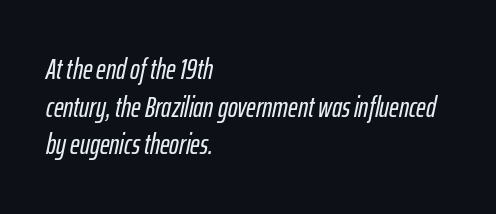
The image shows 29 px condensed type, italic (leaning right); set left-aligned, normal line spacing (1.3x), normal letter spacing, not underlined; low stroke contrast and a medium x-height.
